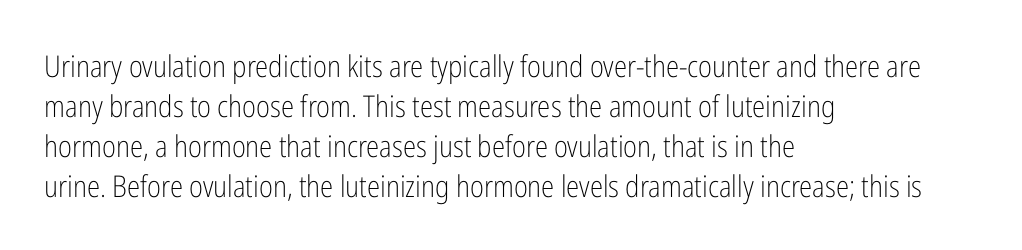
{"serif": "no", "italic": "no", "bold": "no", "weight": "light", "width": "condensed", "stroke_contrast": "low", "x_height": "medium", "monospaced": "no", "underline": "no", "align": "left", "line_spacing": "normal", "line_spacing_ratio": 1.33, "letter_spacing": "normal", "letter_spacing_em": 0.0, "glyph_px": 30}
